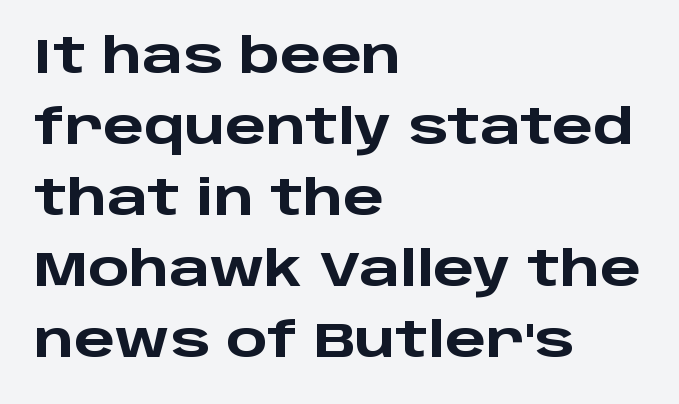
Observe the absence of serifs on each vertical stroke in this sample. Line spacing here is normal. The letters stand straight up with perfectly vertical stems. Underline: absent.
